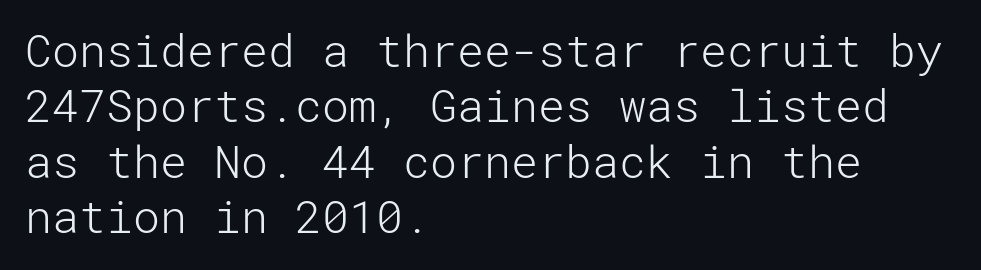
Q: Is the text bold? A: No.
Q: Is the text italic (slanted)? A: No, it is upright.
Q: Is the typeface a serif or a sans-serif typeface? A: Sans-serif.
Q: Is the text underlined? A: No.
Q: How is the paragraph aligned? A: Left-aligned.
Q: Is the spacing between letters normal or unusually wide? A: Normal.
Q: Width (condensed, normal, or wide)? A: Normal.
Q: Stroke contrast? A: Low.
Q: x-height? A: Medium.
